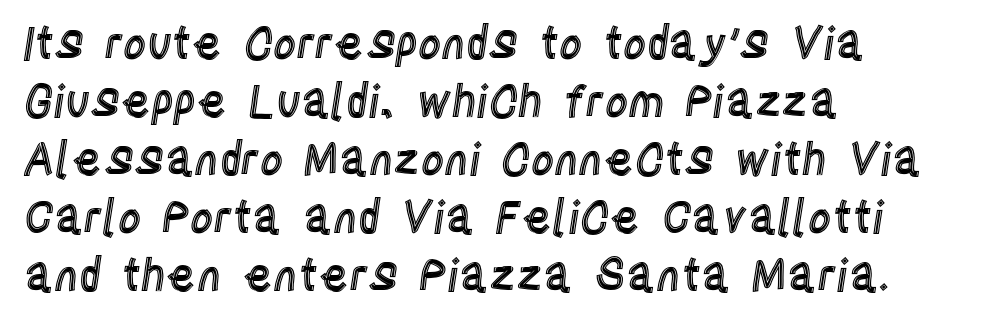
This sample is left-justified, so line endings fall wherever the words run out. Check the space under the baseline: it is left empty. Vertically, the passage feels balanced, rows spaced as you'd expect. Inter-character spacing is left at the font's built-in metrics. Think of a printed novel: that variable character pitch is what you see here.
